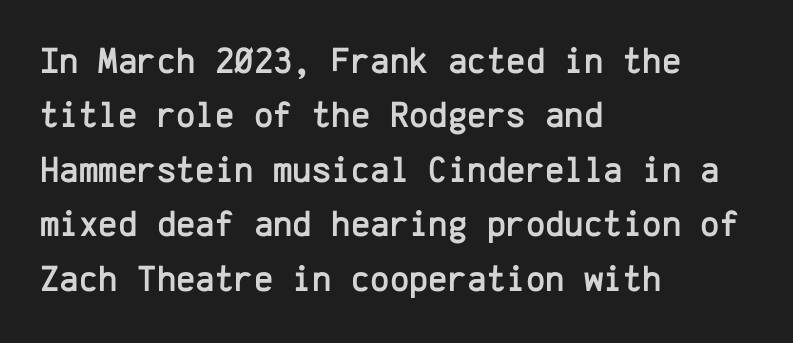
Leading matches the norm, producing a regular column. Vertical strokes here are truly vertical. Monospaced: the letters line up in strict vertical columns. The face used here is a sans, in the tradition of grotesques and geometrics. Underline: absent. Teacher's note: observe the even left margin — that is flush-left alignment.
